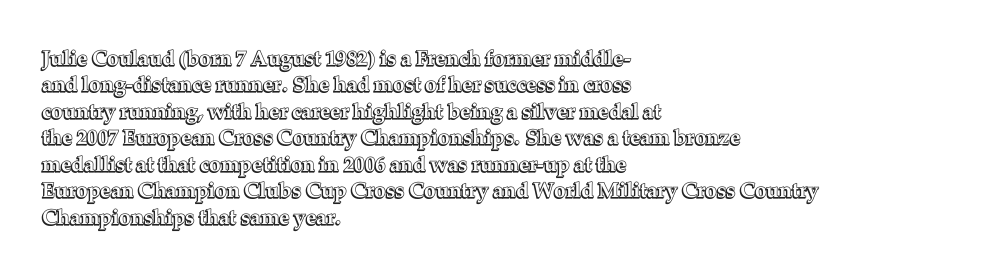
The image shows 21 px text type, upright; set left-aligned, normal line spacing (1.26x), normal letter spacing, not underlined.
